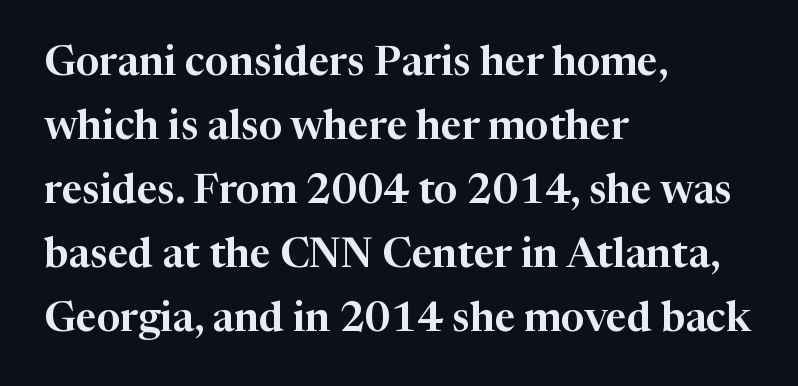
If you drew a ruler down the left edge, every line would touch it. Notice how the stems are strictly vertical — no italics here. Is this a fixed-width face? No — the glyphs have proportional, varying widths. Serifs: yes, visible at the terminals of the letterforms. Whoever set this chose a conventional vertical rhythm.
